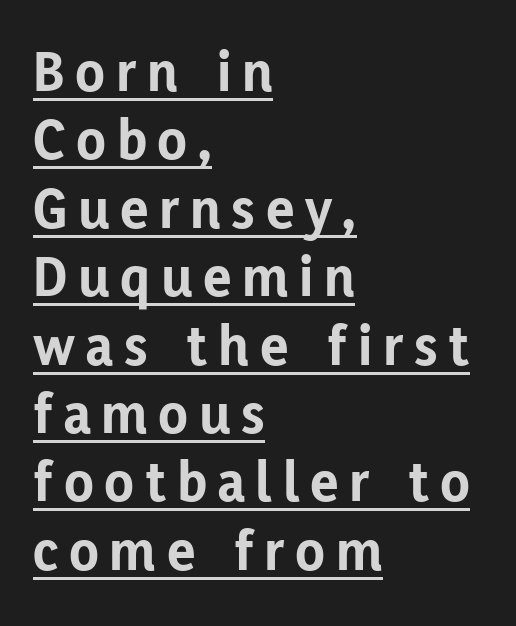
{"serif": "no", "italic": "no", "bold": "yes", "weight": "bold", "width": "normal", "stroke_contrast": "low", "x_height": "medium", "monospaced": "no", "underline": "yes", "align": "left", "line_spacing": "tight", "line_spacing_ratio": 1.14, "glyph_px": 60}
